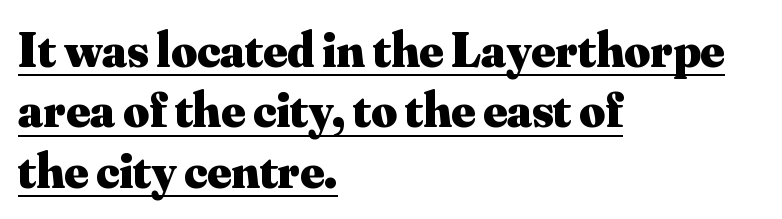
Q: Is the text bold? A: Yes.
Q: Is the text italic (slanted)? A: No, it is upright.
Q: Is the typeface a serif or a sans-serif typeface? A: Serif.
Q: Is the text underlined? A: Yes.
Q: How is the paragraph aligned? A: Left-aligned.
Q: Is the spacing between letters normal or unusually wide? A: Normal.
Q: Width (condensed, normal, or wide)? A: Normal.
Q: Stroke contrast? A: Medium.
Q: x-height? A: Small.
Q: Monospaced? A: No.
